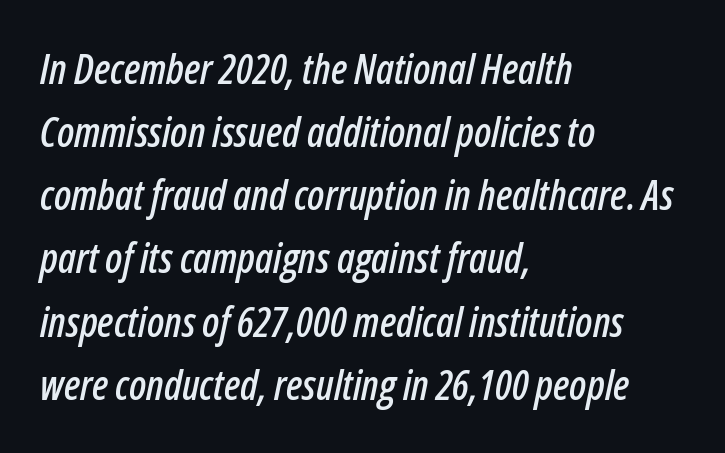
The baseline area is clear. Alignment: flush left. The glyphs look as if they've been sheared to an angle. The vertical gap from one line to the next is medium. Note the varied advance widths — an 'i' is clearly narrower than an 'm'.
